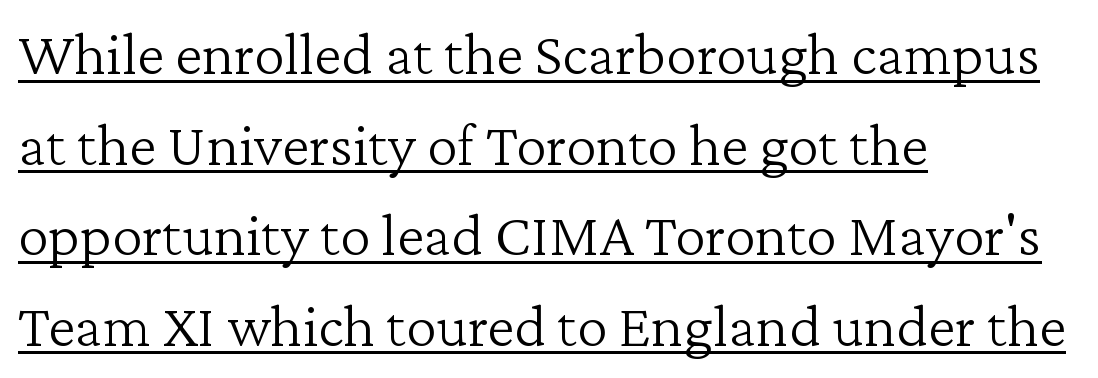
{"serif": "yes", "italic": "no", "bold": "no", "weight": "light", "width": "normal", "stroke_contrast": "low", "x_height": "medium", "monospaced": "no", "underline": "yes", "align": "left", "line_spacing": "normal", "line_spacing_ratio": 1.46, "letter_spacing": "normal", "letter_spacing_em": 0.0, "glyph_px": 62}
